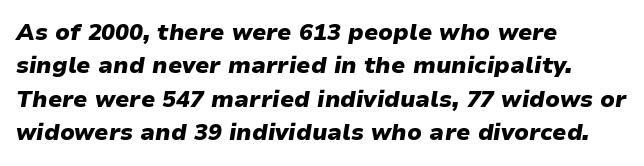
The image shows 23 px bold type, italic (leaning right); set left-aligned, normal line spacing (1.45x), normal letter spacing, not underlined.
